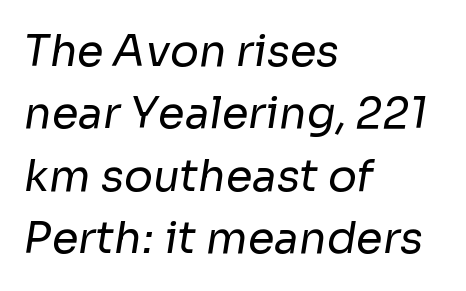
Q: Is the text bold? A: No.
Q: Is the typeface a serif or a sans-serif typeface? A: Sans-serif.
Q: Is the text underlined? A: No.
Q: How is the paragraph aligned? A: Left-aligned.
Q: Is the spacing between letters normal or unusually wide? A: Normal.
Q: Is the spacing between lines tight, normal or loose? A: Normal.
Q: Width (condensed, normal, or wide)? A: Normal.
Q: Stroke contrast? A: Low.
Q: x-height? A: Medium.
Q: Monospaced? A: No.
